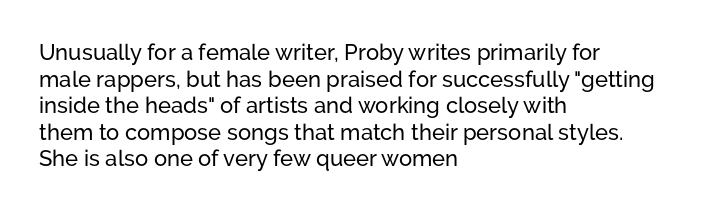
{"italic": "no", "underline": "no", "align": "left", "line_spacing_ratio": 1.21, "letter_spacing": "normal", "letter_spacing_em": 0.0, "glyph_px": 22}
